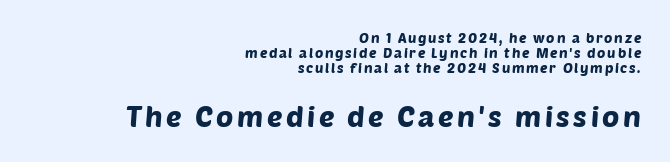
{"serif": "no", "width": "normal", "stroke_contrast": "low", "x_height": "large", "monospaced": "no", "underline": "no", "align": "right", "line_spacing": "tight", "line_spacing_ratio": 1.08, "larger_block": "second", "size_ratio": 2.07, "glyph_px": 29}
